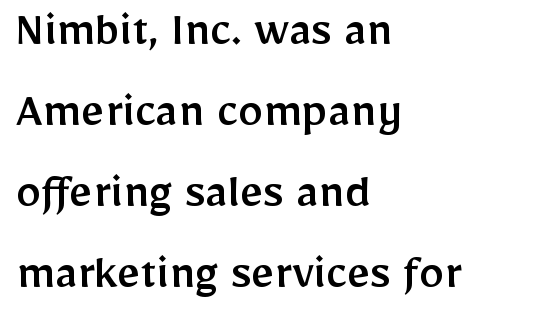
Check under the words: just untouched page. If you drew a ruler down the left edge, every line would touch it. Quick note: not italic, upright. The face used here is proportionally spaced, like ordinary book or web type. A typesetter would call this zero additional tracking. Vertical spacing — default.
